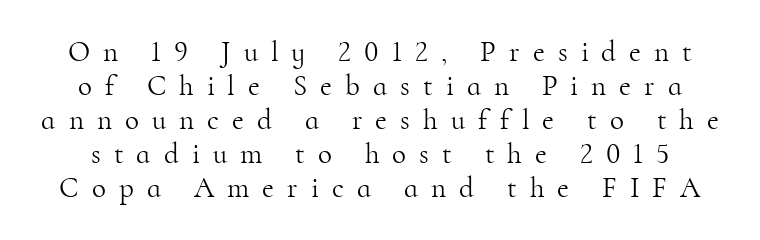
The font's upright variant was chosen for this text. The characters are drawn with everyday or finer stroke widths. This rendering widens character spacing well past its baseline value. Here the designer chose a conventional face with non-uniform glyph widths. The gap between lines stays unmarked. In terms of letterform style, serifs are clearly present.
